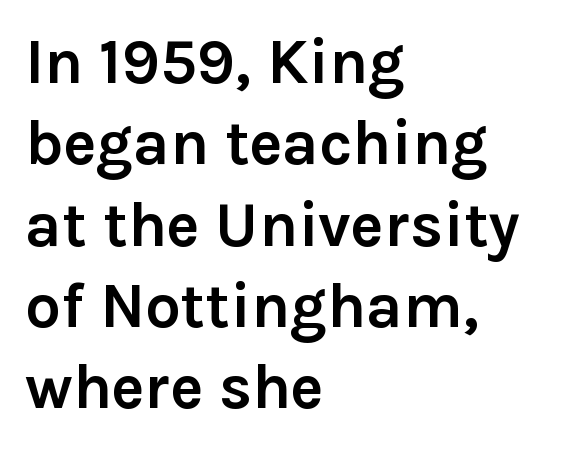
The image shows 63 px semibold sans-serif type, upright; set left-aligned, normal line spacing (1.29x), normal letter spacing, not underlined; a medium x-height.
